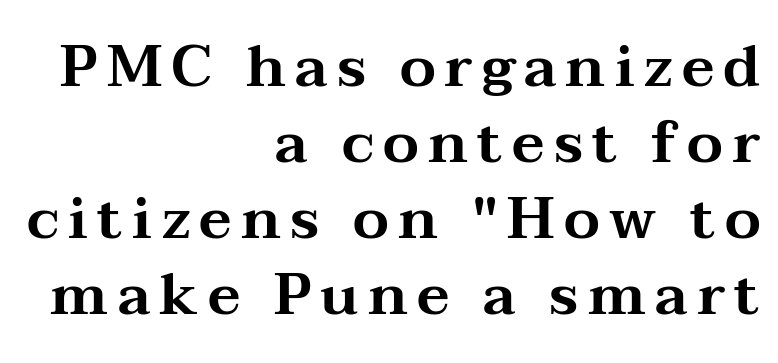
Vertical spacing — default. Each line ends at the same right margin while the left side varies. Is this a fixed-width face? No — the glyphs have proportional, varying widths. Descenders hang freely into open space.
